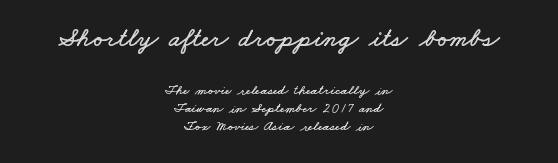
{"underline": "no", "align": "center", "line_spacing": "normal", "line_spacing_ratio": 1.3, "letter_spacing": "normal", "letter_spacing_em": 0.0, "larger_block": "first", "size_ratio": 1.93, "glyph_px": 27}
